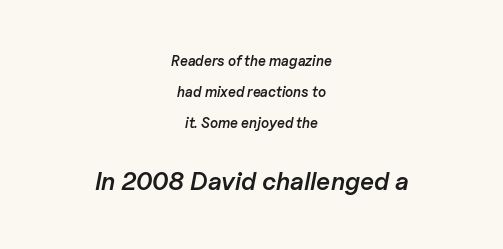
Q: Is the text bold? A: Semi-bold.
Q: Is the text italic (slanted)? A: Yes, it leans right by about 11 degrees.
Q: Is the text underlined? A: No.
Q: How is the paragraph aligned? A: Centered.
Q: Is the spacing between letters normal or unusually wide? A: Normal.
Q: Is the spacing between lines tight, normal or loose? A: Loose.
Q: Which block of text is set in a larger size, the first (top) or the second (bottom)? A: The second (bottom) one.
